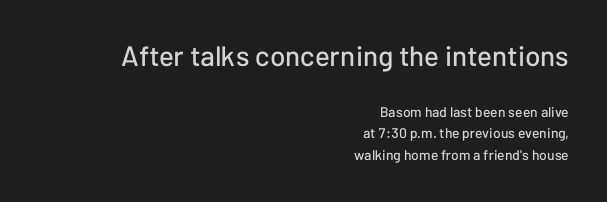
Q: Is the text italic (slanted)? A: No, it is upright.
Q: Is the typeface a serif or a sans-serif typeface? A: Sans-serif.
Q: Is the text underlined? A: No.
Q: How is the paragraph aligned? A: Right-aligned.
Q: Is the spacing between letters normal or unusually wide? A: Normal.
Q: Is the spacing between lines tight, normal or loose? A: Normal.
Q: Which block of text is set in a larger size, the first (top) or the second (bottom)? A: The first (top) one.
Q: Width (condensed, normal, or wide)? A: Normal.
Q: Stroke contrast? A: Low.
Q: x-height? A: Medium.
Q: Monospaced? A: No.
